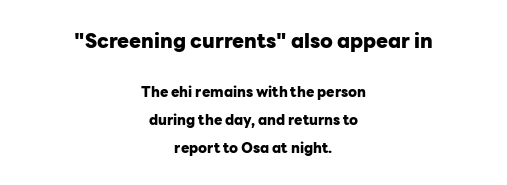
{"italic": "no", "bold": "yes", "underline": "no", "align": "center", "line_spacing": "loose", "line_spacing_ratio": 1.97, "letter_spacing": "normal", "letter_spacing_em": 0.0, "larger_block": "first", "size_ratio": 1.43, "glyph_px": 20}
